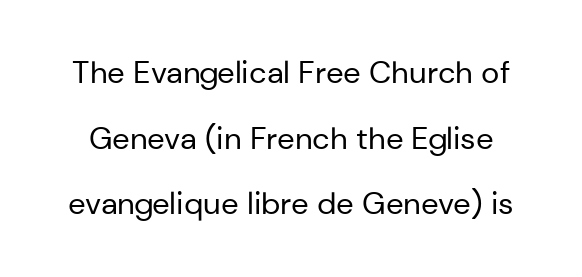
{"serif": "no", "italic": "no", "bold": "no", "weight": "regular", "width": "normal", "stroke_contrast": "low", "x_height": "medium", "monospaced": "no", "underline": "no", "line_spacing": "loose", "line_spacing_ratio": 2.12, "letter_spacing": "normal", "letter_spacing_em": 0.0, "glyph_px": 31}
